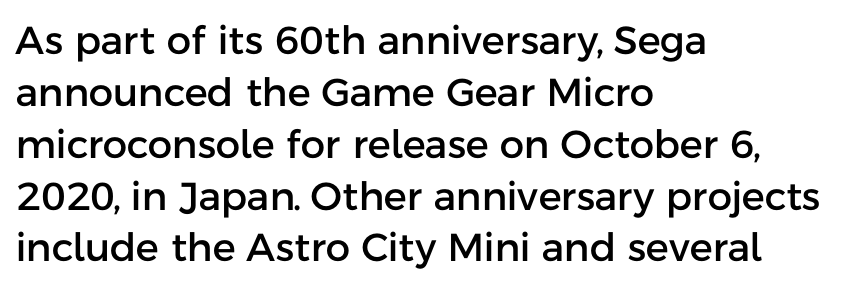
This sample uses plain, unmodified letter spacing. Each new line begins a customary step beneath the previous one. Looks like regular typesetting: each glyph gets only the width it needs. Clear beneath every line of the passage.
